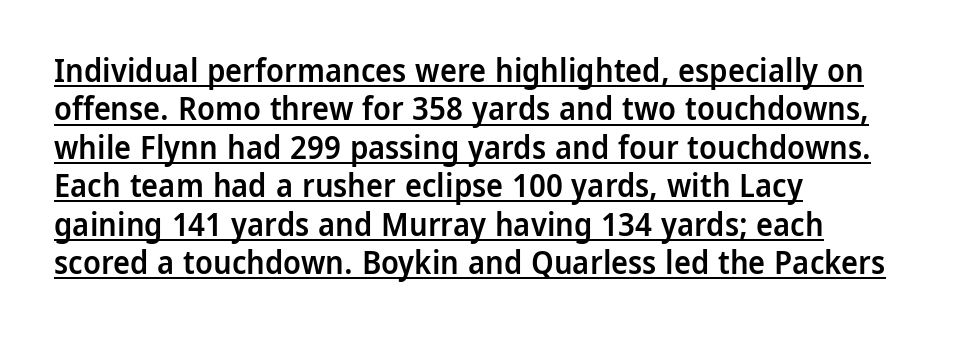
{"serif": "no", "italic": "no", "bold": "semi", "weight": "semibold", "width": "normal", "stroke_contrast": "low", "x_height": "medium", "monospaced": "no", "underline": "yes", "align": "left", "line_spacing_ratio": 1.2, "letter_spacing": "normal", "letter_spacing_em": 0.0, "glyph_px": 32}
